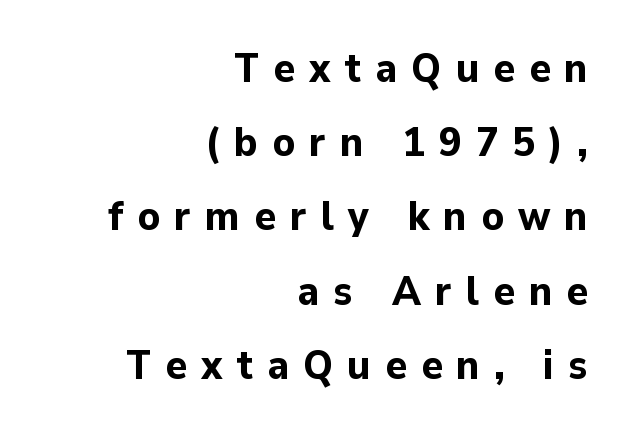
{"serif": "no", "italic": "no", "bold": "yes", "weight": "bold", "width": "normal", "stroke_contrast": "low", "x_height": "medium", "monospaced": "no", "underline": "no", "align": "right", "line_spacing_ratio": 1.81, "letter_spacing": "wide", "letter_spacing_em": 0.34, "glyph_px": 41}
